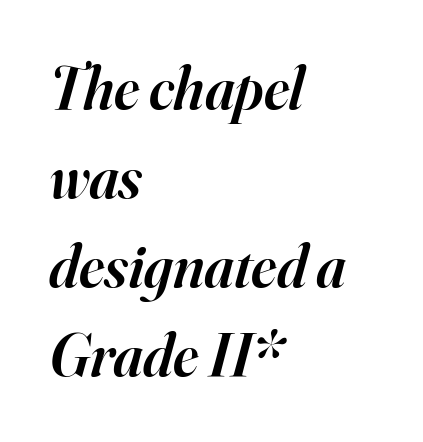
{"serif": "yes", "italic": "yes", "lean": "right", "slant_degrees": 16, "bold": "semi", "weight": "semibold", "width": "normal", "stroke_contrast": "high", "x_height": "small", "monospaced": "no", "underline": "no", "align": "left", "line_spacing": "normal", "line_spacing_ratio": 1.46, "letter_spacing": "normal", "letter_spacing_em": 0.0, "glyph_px": 61}
